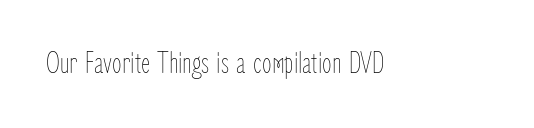
{"italic": "no", "bold": "no", "weight": "thin", "width": "condensed", "stroke_contrast": "low", "x_height": "medium", "monospaced": "no", "underline": "no", "letter_spacing": "normal", "letter_spacing_em": 0.0, "glyph_px": 31}
